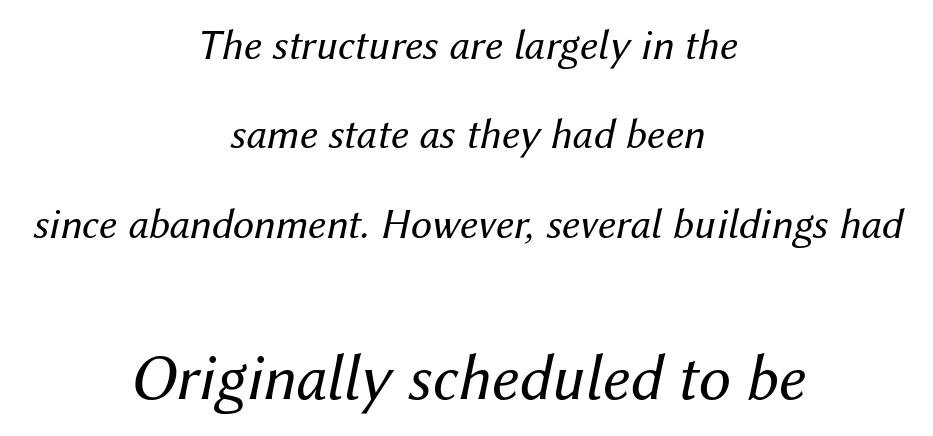
Q: Is the text bold? A: No.
Q: Is the text italic (slanted)? A: Yes, it leans right by about 12 degrees.
Q: Is the text underlined? A: No.
Q: How is the paragraph aligned? A: Centered.
Q: Is the spacing between letters normal or unusually wide? A: Normal.
Q: Is the spacing between lines tight, normal or loose? A: Loose.
Q: Which block of text is set in a larger size, the first (top) or the second (bottom)? A: The second (bottom) one.
Q: Width (condensed, normal, or wide)? A: Normal.
Q: Stroke contrast? A: Medium.
Q: x-height? A: Medium.
Q: Monospaced? A: No.
